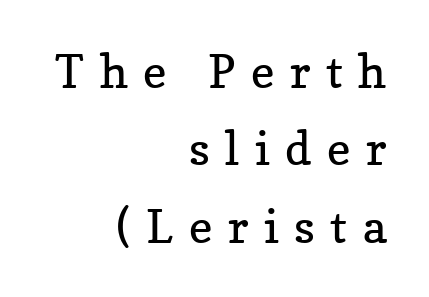
Observe the wide spacing: letters keep a clear distance from each other. Proportional: the letters do not fall into vertical columns. The space beneath each line is pristine and unruled. Quick note: interline space is typical. Stroke terminals: seriffed. Is this a heavy cut? Hardly; it is regular or lighter.
